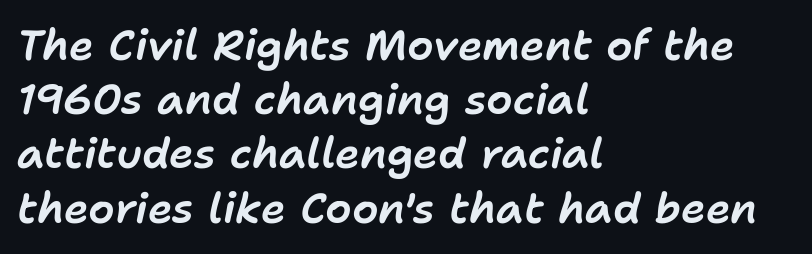
The image shows 42 px text type, italic (leaning right); set left-aligned, normal line spacing (1.29x), normal letter spacing, not underlined; low stroke contrast and a medium x-height.
